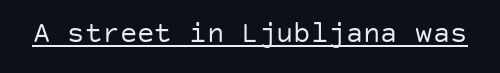
The image shows 29 px regular-weight sans-serif type, upright; set normal letter spacing, underlined; low stroke contrast and a large x-height.
